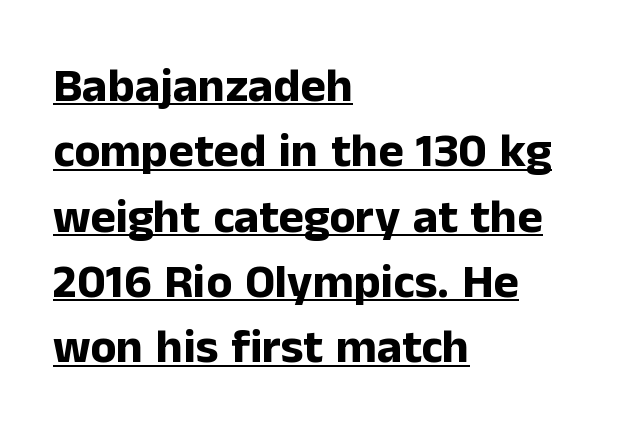
{"serif": "no", "italic": "no", "bold": "yes", "weight": "bold", "width": "normal", "stroke_contrast": "low", "x_height": "medium", "monospaced": "no", "underline": "yes", "align": "left", "line_spacing": "normal", "line_spacing_ratio": 1.36, "letter_spacing": "normal", "letter_spacing_em": 0.0, "glyph_px": 48}
